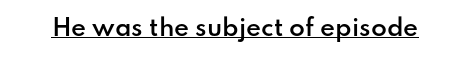
Q: Is the text bold? A: Semi-bold.
Q: Is the text italic (slanted)? A: No, it is upright.
Q: Is the text underlined? A: Yes.
Q: Is the spacing between letters normal or unusually wide? A: Normal.
